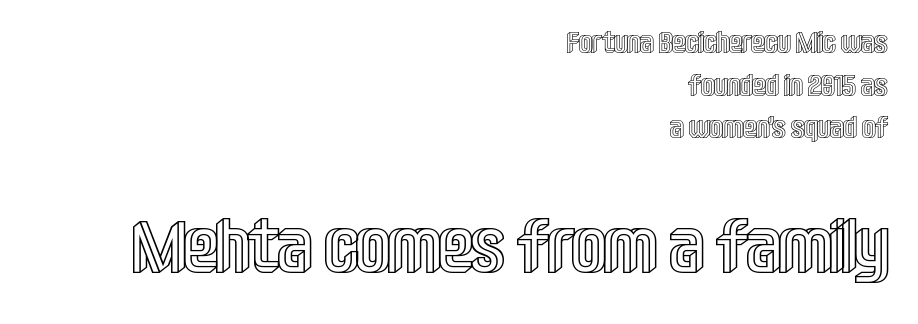
This sample uses plain, unmodified letter spacing. The lower block of text is set noticeably larger than the block above it. This sample uses an upright cut, with every glyph sitting square on the baseline. Is this a fixed-width face? No — the glyphs have proportional, varying widths.
